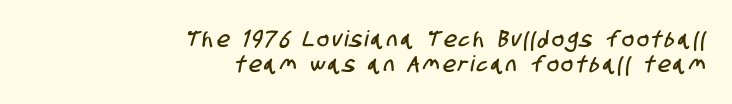
Q: Is the text underlined? A: No.
Q: How is the paragraph aligned? A: Right-aligned.
Q: Is the spacing between lines tight, normal or loose? A: Tight.
